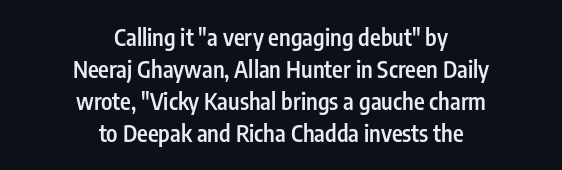
{"italic": "no", "bold": "semi", "underline": "no", "align": "center", "line_spacing": "normal", "line_spacing_ratio": 1.39, "letter_spacing": "normal", "letter_spacing_em": 0.0, "glyph_px": 23}
